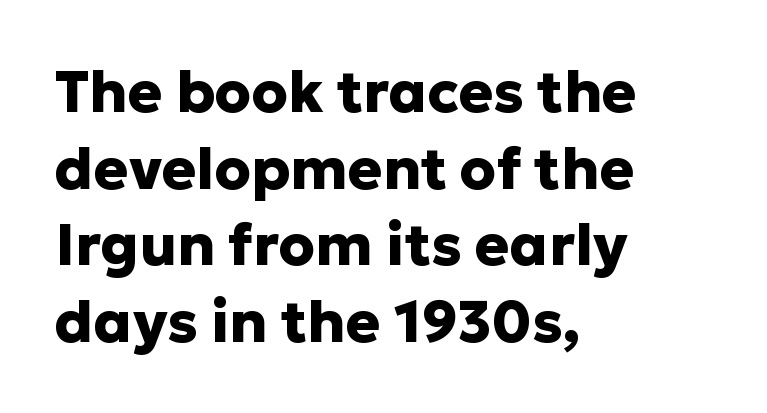
{"serif": "no", "italic": "no", "bold": "yes", "weight": "heavy", "width": "normal", "stroke_contrast": "low", "x_height": "medium", "monospaced": "no", "underline": "no", "align": "left", "line_spacing": "normal", "line_spacing_ratio": 1.32, "letter_spacing": "normal", "letter_spacing_em": 0.0, "glyph_px": 58}
